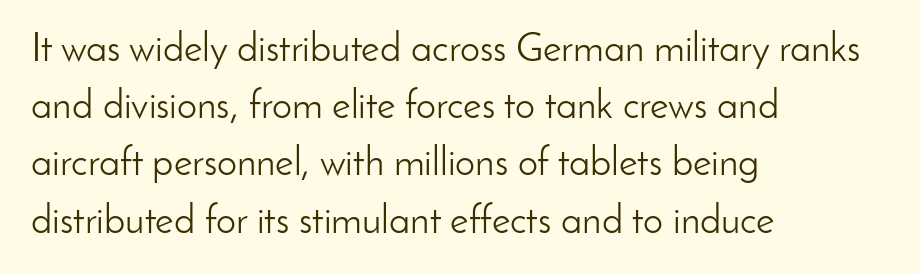
{"serif": "no", "italic": "no", "bold": "no", "weight": "light", "width": "normal", "stroke_contrast": "low", "x_height": "small", "monospaced": "no", "underline": "no", "align": "left", "line_spacing": "normal", "line_spacing_ratio": 1.43, "letter_spacing": "normal", "letter_spacing_em": 0.0, "glyph_px": 40}
